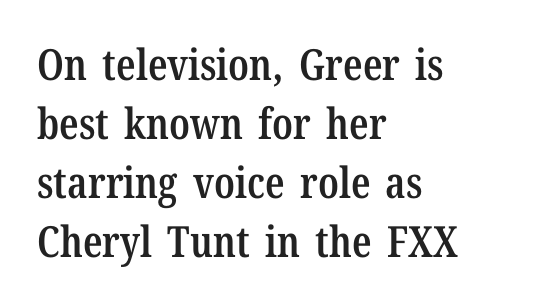
{"serif": "yes", "italic": "no", "bold": "semi", "weight": "semibold", "width": "condensed", "stroke_contrast": "low", "x_height": "medium", "monospaced": "no", "underline": "no", "align": "left", "line_spacing": "normal", "line_spacing_ratio": 1.37, "letter_spacing": "normal", "letter_spacing_em": 0.0, "glyph_px": 43}
